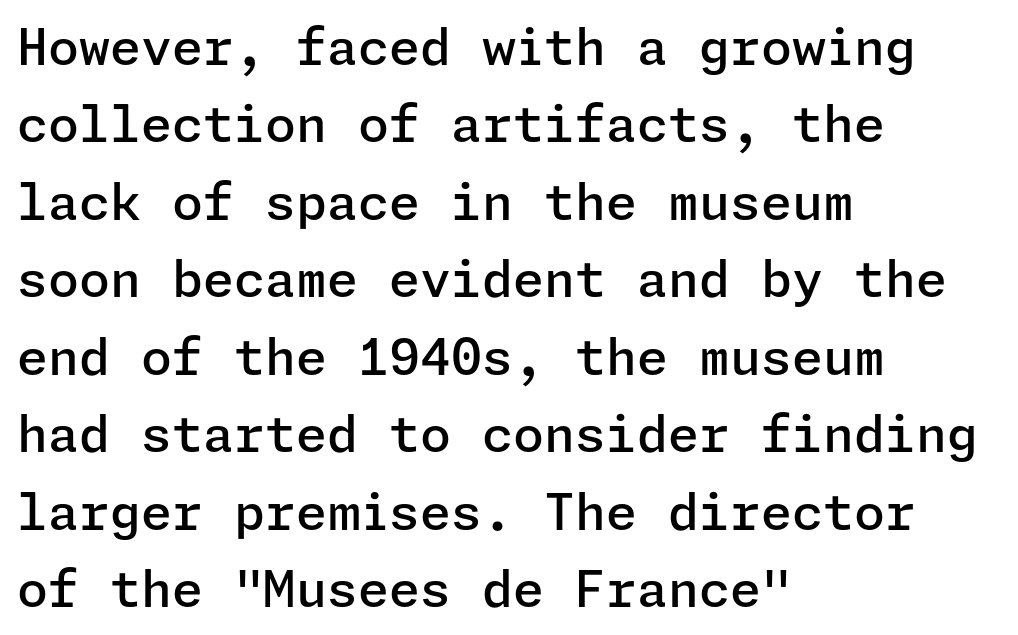
{"serif": "no", "italic": "no", "bold": "semi", "weight": "semibold", "width": "normal", "stroke_contrast": "low", "x_height": "medium", "underline": "no", "align": "left", "line_spacing": "normal", "line_spacing_ratio": 1.55, "letter_spacing": "normal", "letter_spacing_em": 0.0, "glyph_px": 50}
